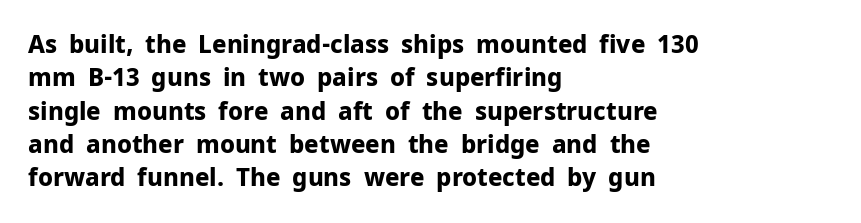
You can tell it's not italic because the verticals are truly vertical. Descender tails drop into unmarked territory. Baseline-to-baseline distance is the conventional proportion of letter height. Nobody touched the tracking dial on this one. Thick stems and heavy bowls — unmistakably bold. One-word summary of the alignment: left.
